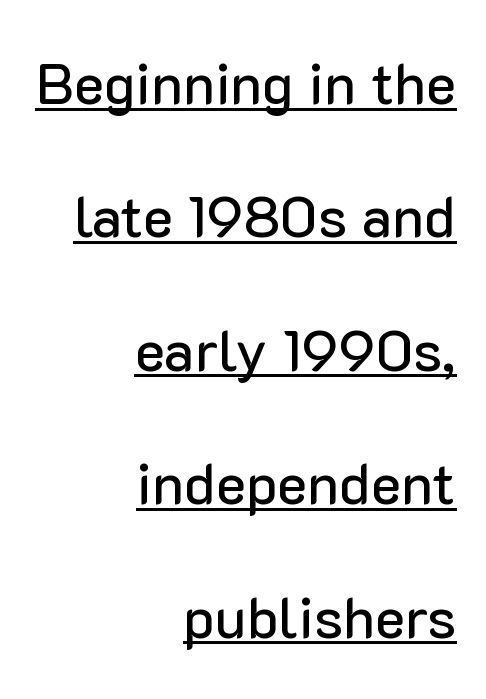
The image shows 57 px sans-serif type, upright; set right-aligned, loose line spacing (2.34x), normal letter spacing, underlined; low stroke contrast and a medium x-height.
